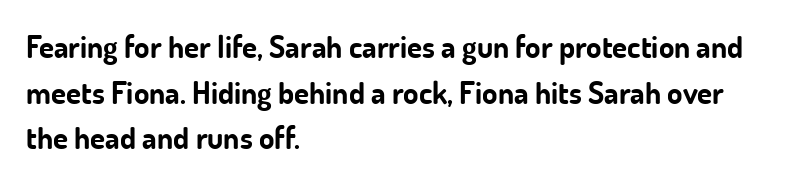
Q: Is the text bold? A: Yes.
Q: Is the text italic (slanted)? A: No, it is upright.
Q: Is the typeface a serif or a sans-serif typeface? A: Sans-serif.
Q: Is the text underlined? A: No.
Q: How is the paragraph aligned? A: Left-aligned.
Q: Is the spacing between letters normal or unusually wide? A: Normal.
Q: Is the spacing between lines tight, normal or loose? A: Normal.
Q: Width (condensed, normal, or wide)? A: Normal.
Q: Stroke contrast? A: Low.
Q: x-height? A: Small.
Q: Monospaced? A: No.
